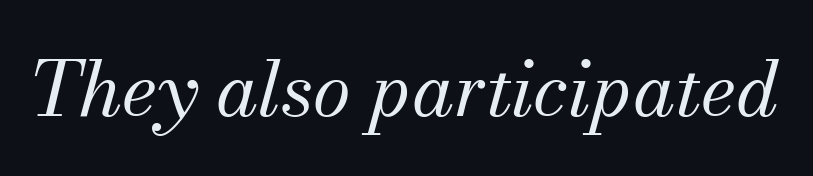
The image shows 77 px regular-weight serif type, italic (leaning right); set normal letter spacing, not underlined; medium stroke contrast and a small x-height.
